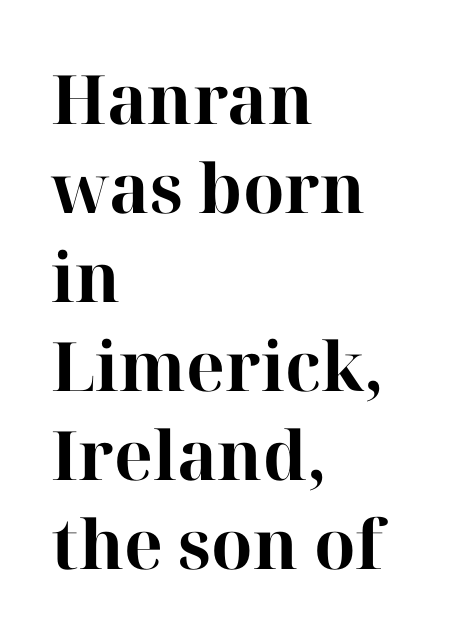
Q: Is the text bold? A: Yes.
Q: Is the text italic (slanted)? A: No, it is upright.
Q: Is the typeface a serif or a sans-serif typeface? A: Serif.
Q: Is the text underlined? A: No.
Q: How is the paragraph aligned? A: Left-aligned.
Q: Is the spacing between letters normal or unusually wide? A: Normal.
Q: Is the spacing between lines tight, normal or loose? A: Normal.
Q: Width (condensed, normal, or wide)? A: Normal.
Q: Stroke contrast? A: High.
Q: x-height? A: Medium.
Q: Monospaced? A: No.
